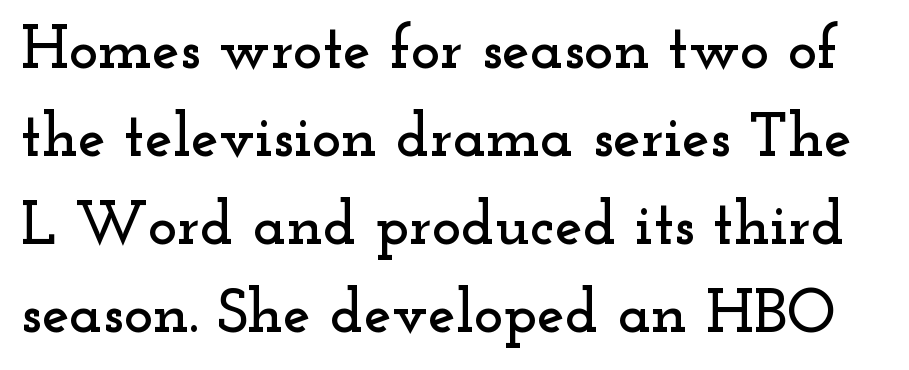
The image shows 62 px wide serif type, upright; set normal line spacing (1.42x), normal letter spacing, not underlined; low stroke contrast and a small x-height.
